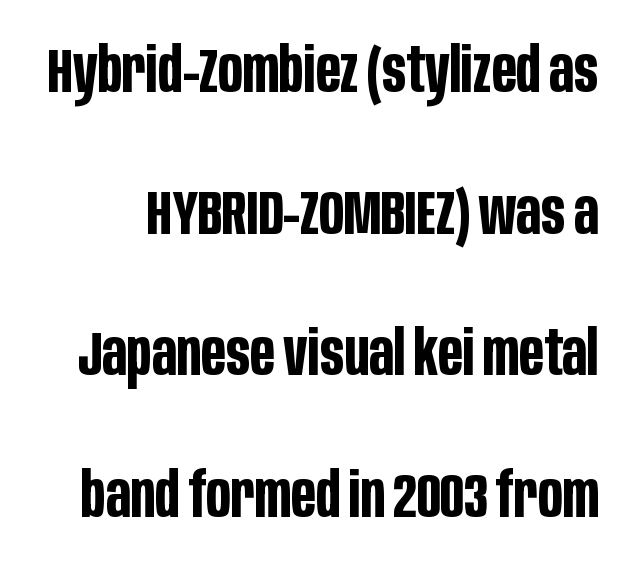
{"serif": "no", "italic": "no", "bold": "yes", "weight": "bold", "width": "condensed", "stroke_contrast": "low", "x_height": "large", "monospaced": "no", "underline": "no", "line_spacing": "loose", "line_spacing_ratio": 2.25, "letter_spacing": "normal", "letter_spacing_em": 0.0, "glyph_px": 63}
